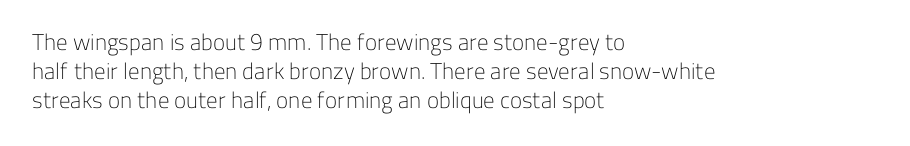
Q: Is the text bold? A: No.
Q: Is the text italic (slanted)? A: No, it is upright.
Q: Is the text underlined? A: No.
Q: How is the paragraph aligned? A: Left-aligned.
Q: Is the spacing between letters normal or unusually wide? A: Normal.
Q: Is the spacing between lines tight, normal or loose? A: Normal.
